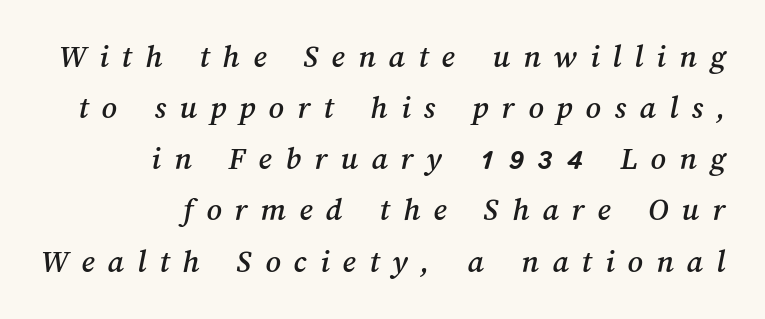
Character widths vary here, with narrow letters taking less room than wide ones. Here the glyphs are tracked loosely, breaking word shapes into spaced letters. Lines of text with bare space underneath. Where is the straight margin? On the right. Each new line begins a customary step beneath the previous one.
